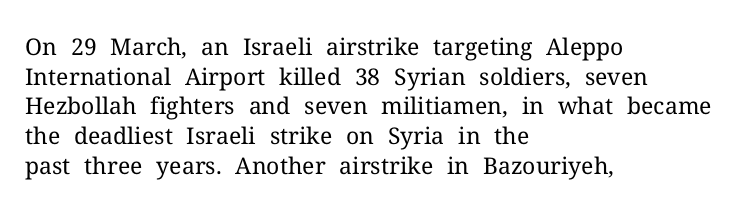
{"italic": "no", "bold": "no", "underline": "no", "align": "left", "line_spacing": "normal", "line_spacing_ratio": 1.29, "letter_spacing": "normal", "letter_spacing_em": 0.0, "glyph_px": 23}
